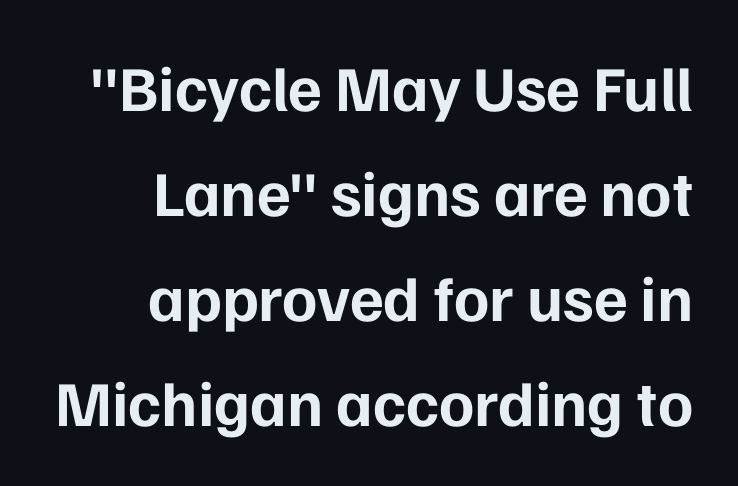
{"serif": "no", "italic": "no", "bold": "yes", "weight": "bold", "width": "normal", "stroke_contrast": "low", "x_height": "medium", "monospaced": "no", "underline": "no", "align": "right", "line_spacing": "normal", "line_spacing_ratio": 1.64, "letter_spacing": "normal", "letter_spacing_em": 0.0, "glyph_px": 64}
